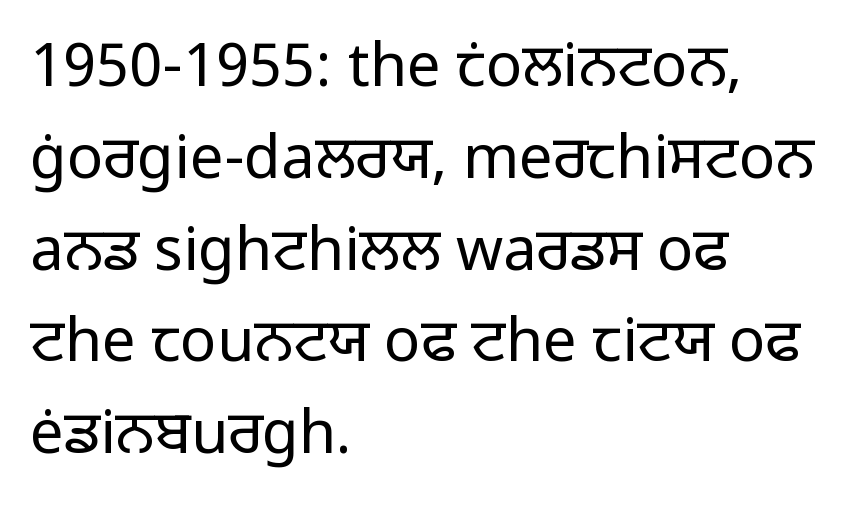
The image shows 60 px regular-weight sans-serif type, upright; set left-aligned, normal line spacing (1.53x), normal letter spacing, not underlined; low stroke contrast and a medium x-height.
